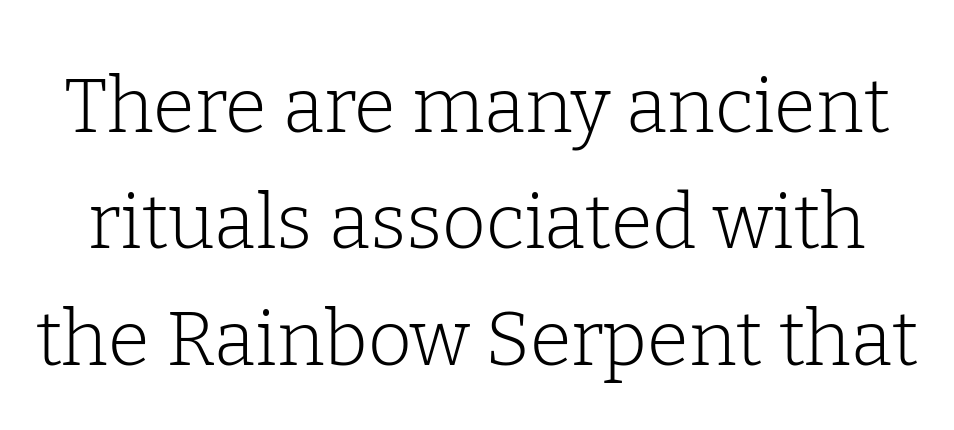
{"serif": "yes", "italic": "no", "bold": "no", "weight": "light", "width": "normal", "stroke_contrast": "low", "x_height": "medium", "monospaced": "no", "underline": "no", "line_spacing": "normal", "line_spacing_ratio": 1.53, "letter_spacing": "normal", "letter_spacing_em": 0.0, "glyph_px": 76}
